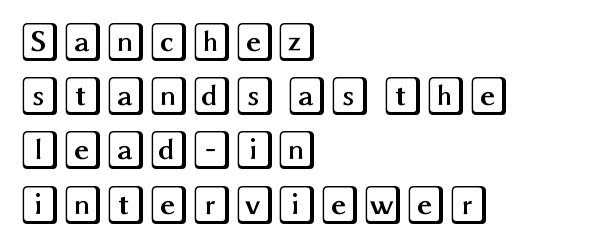
{"italic": "no", "width": "wide", "x_height": "large", "underline": "no", "align": "left", "line_spacing": "normal", "line_spacing_ratio": 1.39, "letter_spacing": "normal", "letter_spacing_em": 0.0, "glyph_px": 39}
